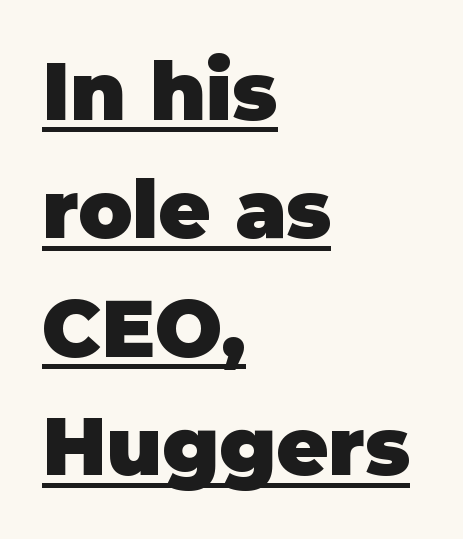
No extra tracking has been applied to these lines. As a designer I'd log this as weight 700, bold. One glance says typical: line gaps are just what's usual. Letterform terminals end flat and unadorned throughout the passage.
